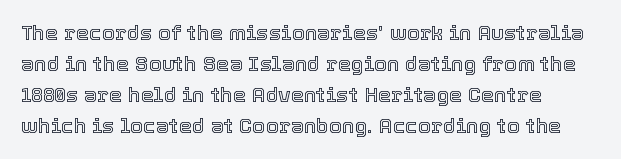
Q: Is the text italic (slanted)? A: No, it is upright.
Q: Is the text underlined? A: No.
Q: How is the paragraph aligned? A: Left-aligned.
Q: Is the spacing between letters normal or unusually wide? A: Normal.
Q: Is the spacing between lines tight, normal or loose? A: Normal.
